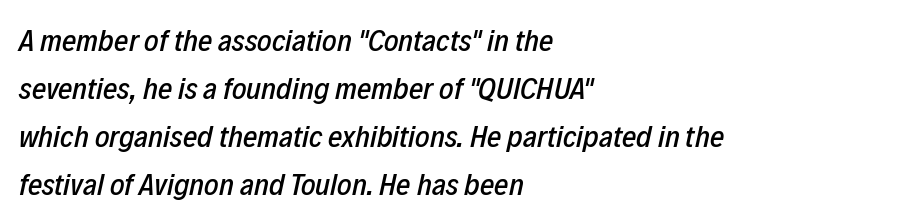
This sample keeps an unexceptional amount of space between lines. Spacing between characters is what you'd get straight out of the box. Character widths vary here, with narrow letters taking less room than wide ones. Clear beneath every line of the passage. A typesetter would mark this as italic. Line starts are locked; line ends wander.
